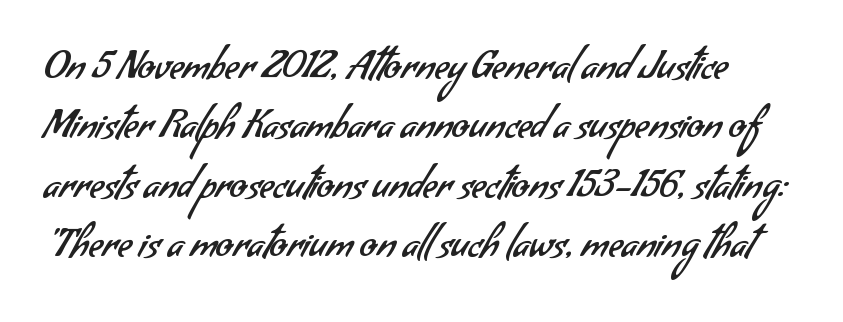
The image shows 39 px regular-weight sans-serif type; set normal line spacing (1.52x), normal letter spacing, not underlined; low stroke contrast and a small x-height.
